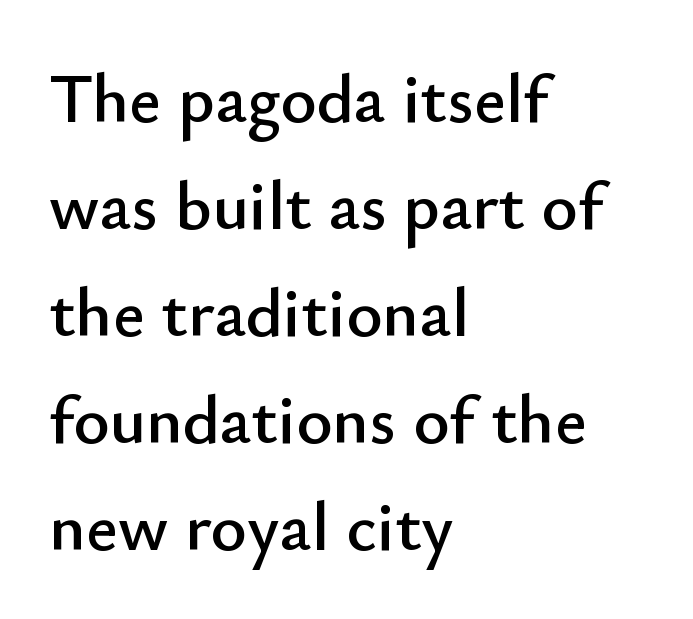
Q: Is the text italic (slanted)? A: No, it is upright.
Q: Is the typeface a serif or a sans-serif typeface? A: Sans-serif.
Q: Is the text underlined? A: No.
Q: How is the paragraph aligned? A: Left-aligned.
Q: Is the spacing between letters normal or unusually wide? A: Normal.
Q: Is the spacing between lines tight, normal or loose? A: Normal.
Q: Width (condensed, normal, or wide)? A: Normal.
Q: Stroke contrast? A: Low.
Q: x-height? A: Small.
Q: Monospaced? A: No.
